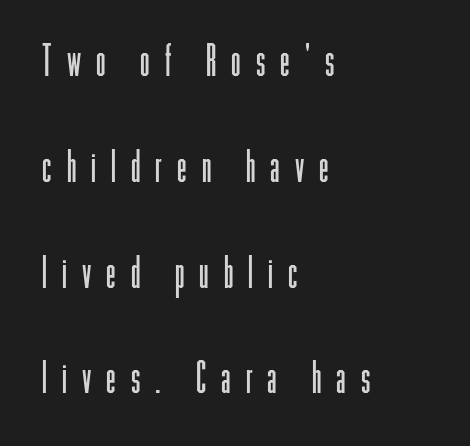
Nope, no serifs anywhere on these letters. Each letter keeps its own natural width here, so spacing adapts to shape. Visually the block forms a straight wall on the left and a jagged coastline on the right. Widely set lines give the paragraph a tall, airy silhouette. This rendering widens character spacing well past its baseline value. Unmarked baselines from the first word to the last.
